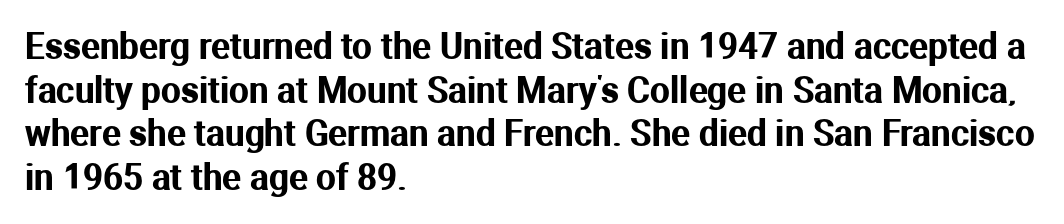
In terms of leading, this rendering sits right in the middle. This sample is left-justified, so line endings fall wherever the words run out. The designer went with a sans here, leaving each stem footless. This is roman type, the default non-slanted kind.
